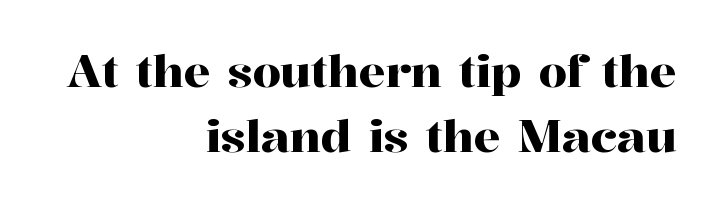
Each line ends at the same right margin while the left side varies. The passage shown has conventional tracking throughout. The string is rendered with underlining switched off. These lines sit exactly where default settings would place them. Varying glyph widths throughout — classic text-font behaviour.
